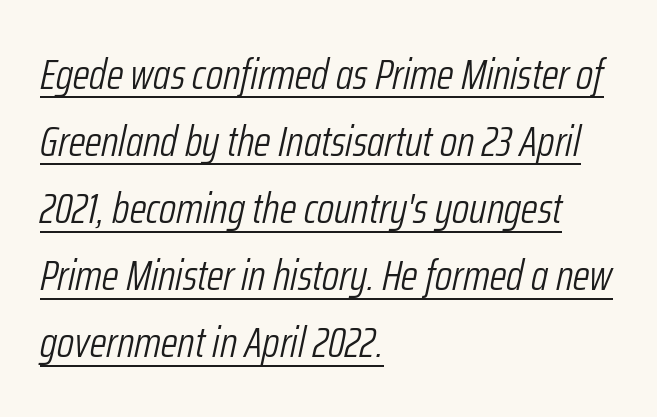
Q: Is the text bold? A: No.
Q: Is the text italic (slanted)? A: Yes, it leans right by about 12 degrees.
Q: Is the text underlined? A: Yes.
Q: How is the paragraph aligned? A: Left-aligned.
Q: Is the spacing between letters normal or unusually wide? A: Normal.
Q: Is the spacing between lines tight, normal or loose? A: Normal.
Q: Width (condensed, normal, or wide)? A: Condensed.
Q: Stroke contrast? A: Low.
Q: x-height? A: Medium.
Q: Monospaced? A: No.
